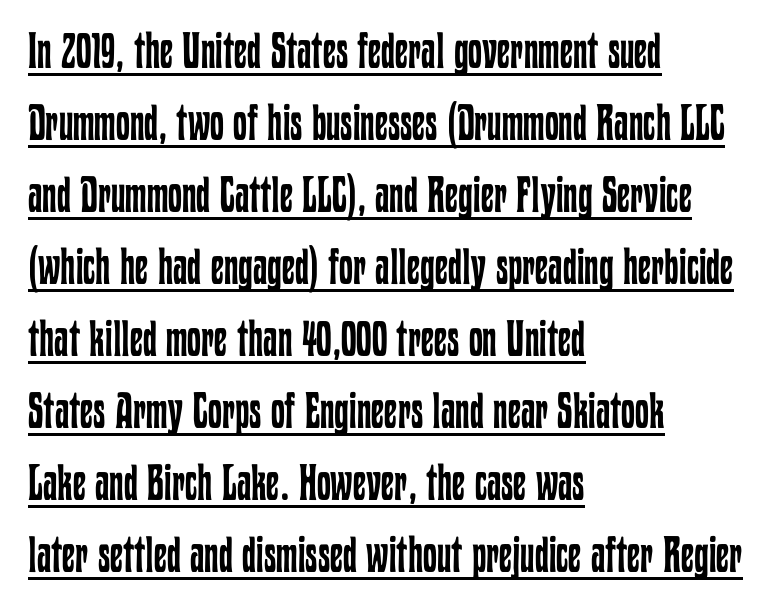
{"italic": "no", "bold": "no", "weight": "regular", "width": "condensed", "stroke_contrast": "low", "x_height": "medium", "monospaced": "no", "underline": "yes", "align": "left", "line_spacing": "normal", "line_spacing_ratio": 1.44, "letter_spacing": "normal", "letter_spacing_em": 0.0, "glyph_px": 50}
